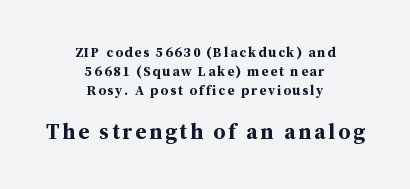
The rendering enlarges the type as you move from the upper chunk to the lower. Does the copy run flush right? No — it is centered line by line. Evenly set lines give the paragraph a standard silhouette. A roman cut, with each character standing at attention.
